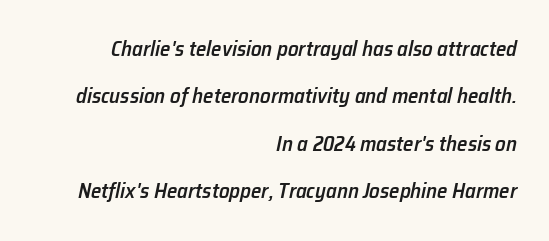
If you drew a ruler down the right edge, every line would touch it. The type is set solid horizontally, with unmodified tracking. Students, this is semibold: more ink than regular, less than bold. Observe the lean: these are italic letterforms. Airy leading. Just letters on the line, the space beneath them empty.
